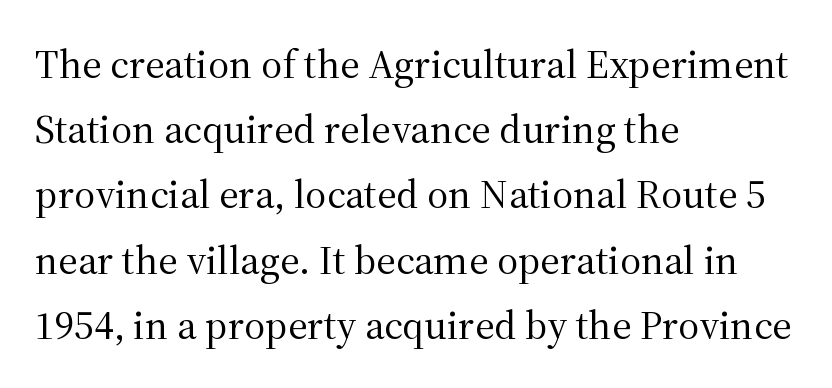
This sample uses a serif face. The lines sit at an ordinary, default distance from one another. Casual observation: everything's shoved over to the left. The space directly below the letters is spotless. These lines are rendered in a variable-pitch font.
